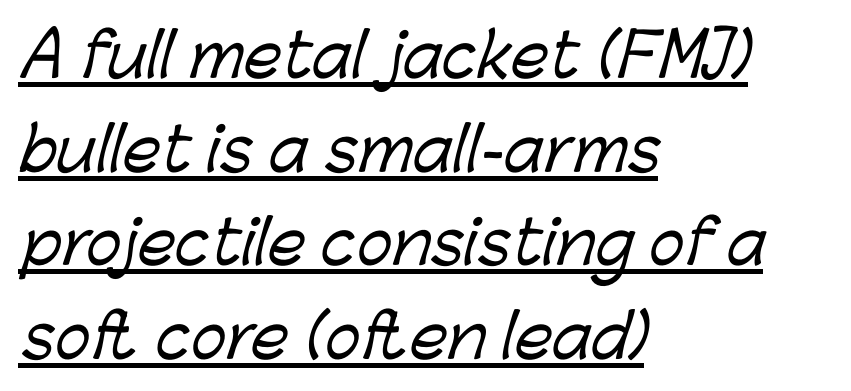
{"serif": "no", "width": "normal", "stroke_contrast": "low", "x_height": "medium", "monospaced": "no", "underline": "yes", "align": "left", "line_spacing": "normal", "line_spacing_ratio": 1.56, "letter_spacing": "normal", "letter_spacing_em": 0.0, "glyph_px": 60}
